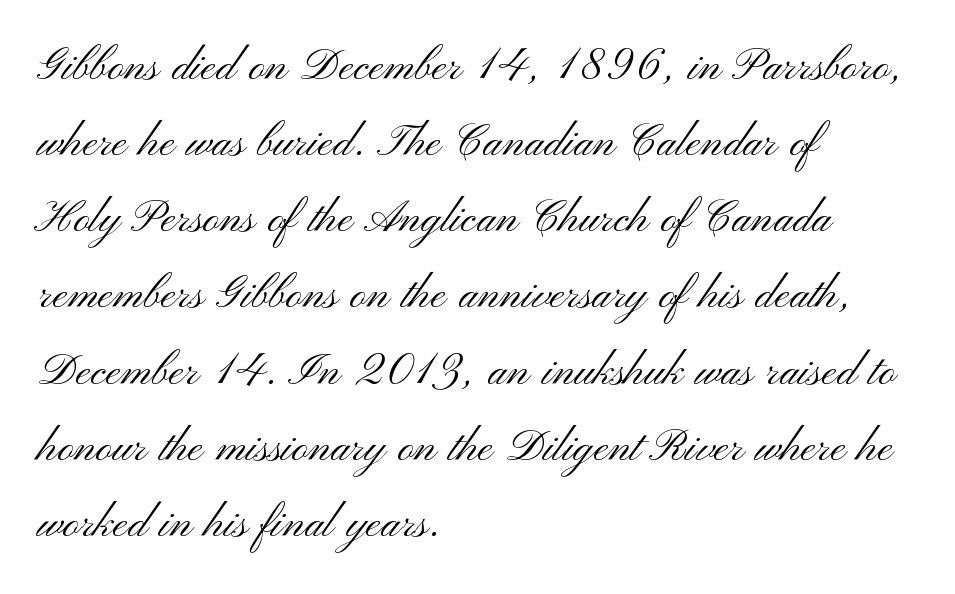
Q: Is the text bold? A: No.
Q: Is the text italic (slanted)? A: Yes.
Q: Is the typeface a serif or a sans-serif typeface? A: Sans-serif.
Q: Is the text underlined? A: No.
Q: How is the paragraph aligned? A: Left-aligned.
Q: Is the spacing between letters normal or unusually wide? A: Normal.
Q: Is the spacing between lines tight, normal or loose? A: Normal.
Q: Width (condensed, normal, or wide)? A: Wide.
Q: Stroke contrast? A: Medium.
Q: x-height? A: Small.
Q: Monospaced? A: No.
